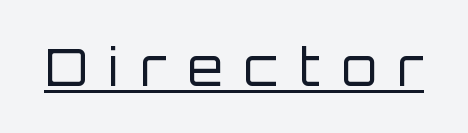
The image shows 51 px regular-weight sans-serif type, upright; set unusually wide letter spacing (+0.41 em), underlined; low stroke contrast and a large x-height.
